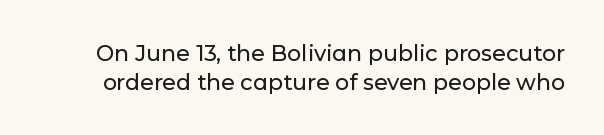
{"italic": "no", "underline": "no", "line_spacing": "normal", "line_spacing_ratio": 1.31, "letter_spacing": "normal", "letter_spacing_em": 0.0, "glyph_px": 22}
